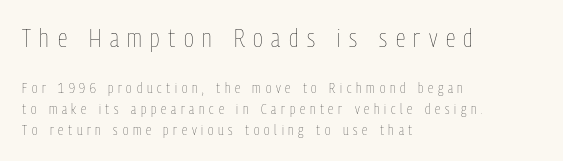
A student would notice the top passage is typeset larger than what follows. Counters stay open thanks to moderate or lighter strokes. If you drew a line through each stem, it would be perfectly vertical. The specimen omits any rule beneath the text block's lines. This sample uses expanded letter spacing, leaving extra air between glyphs.
